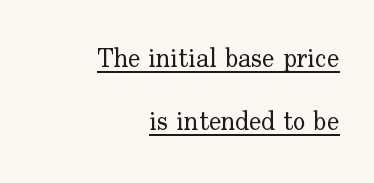
{"italic": "no", "bold": "no", "underline": "yes", "align": "right", "line_spacing": "loose", "line_spacing_ratio": 2.44, "letter_spacing": "normal", "letter_spacing_em": 0.0, "glyph_px": 26}
